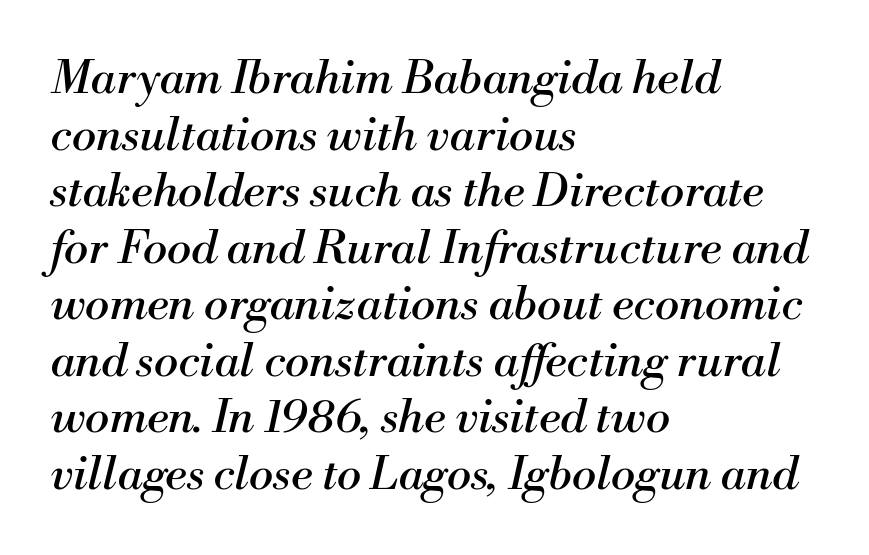
The area under the type is left untouched. The text block is weighted toward the left margin, trailing off unevenly rightward. I'd call this a serif setting — the letters wear small feet. In terms of posture, this sample is oblique. Looks like regular typesetting: each glyph gets only the width it needs. You could call the tracking neutral — neither tight nor loose.
